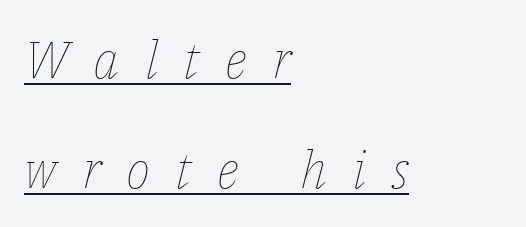
Baseline-to-baseline distance is far greater than the letter height. Looking at the ascenders, they clearly lean. This sample is left-justified, so line endings fall wherever the words run out. A continuous stroke trails under the words, as in a hyperlink. No heavy texture on the line: the type isn't bold. The rendering uses natural spacing where letterforms have individual widths.
